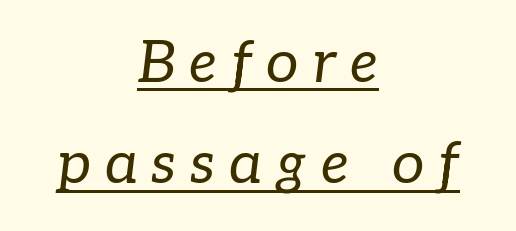
Q: Is the text bold? A: No.
Q: Is the text italic (slanted)? A: Yes, it leans right by about 7 degrees.
Q: Is the typeface a serif or a sans-serif typeface? A: Serif.
Q: Is the text underlined? A: Yes.
Q: How is the paragraph aligned? A: Centered.
Q: Is the spacing between letters normal or unusually wide? A: Unusually wide.
Q: Width (condensed, normal, or wide)? A: Normal.
Q: Stroke contrast? A: Low.
Q: x-height? A: Medium.
Q: Monospaced? A: No.
